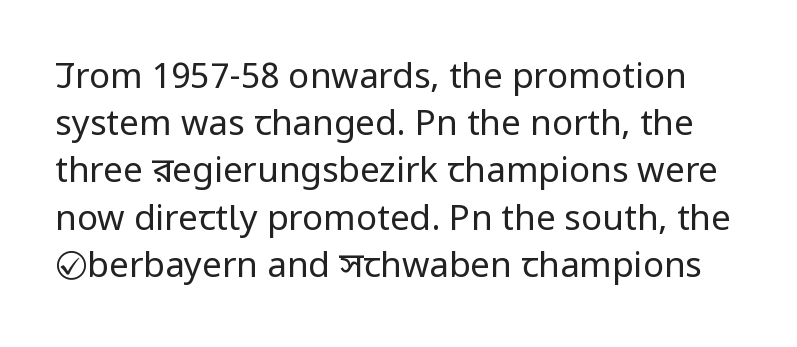
The passage shown stacks its lines at a standard gap. What kind of face is this? One without serifs — a sans. The passage shown is not underscored anywhere. Nope, not italic — everything's standing straight.
